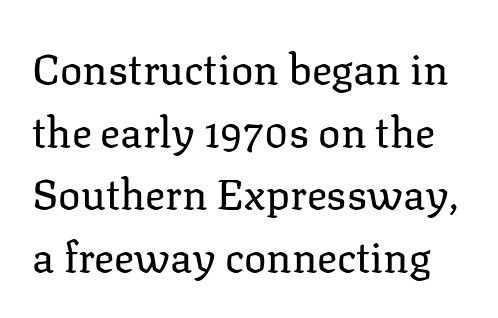
The image shows 42 px regular-weight serif type, upright; set normal line spacing (1.49x), normal letter spacing, not underlined; low stroke contrast and a medium x-height.
